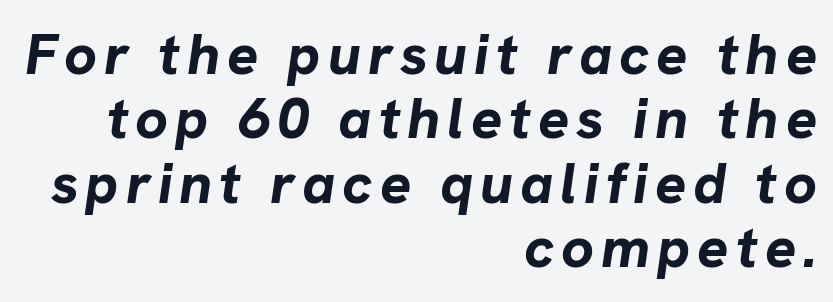
Successive baselines arrive quickly, one right under another. The rag falls on the left side of this text block. Its strokes are broad and dark, the hallmark of bold type. The string is rendered with underlining switched off.
